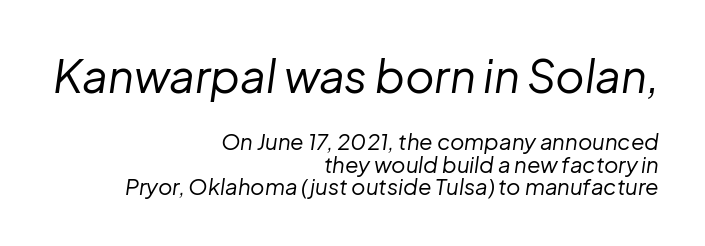
Q: Is the text bold? A: No.
Q: Is the text italic (slanted)? A: Yes, it leans right by about 8 degrees.
Q: Is the text underlined? A: No.
Q: How is the paragraph aligned? A: Right-aligned.
Q: Is the spacing between letters normal or unusually wide? A: Normal.
Q: Is the spacing between lines tight, normal or loose? A: Tight.
Q: Which block of text is set in a larger size, the first (top) or the second (bottom)? A: The first (top) one.
Q: Width (condensed, normal, or wide)? A: Normal.
Q: Stroke contrast? A: Low.
Q: x-height? A: Medium.
Q: Monospaced? A: No.
